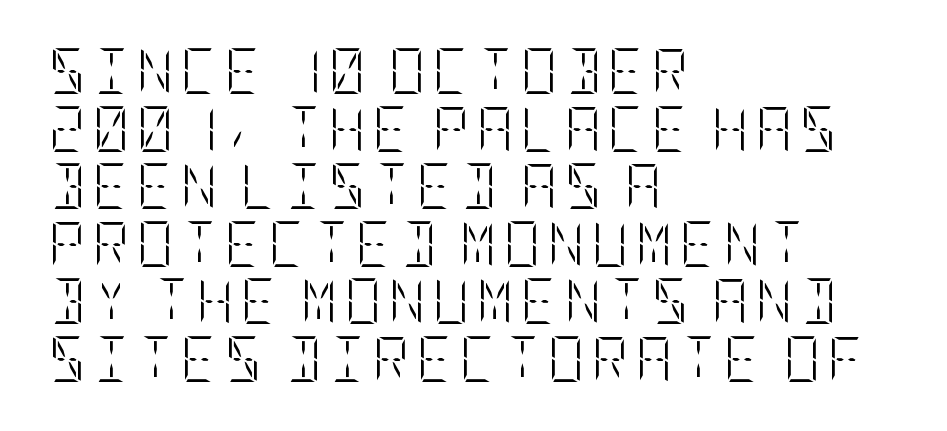
Q: Is the text bold? A: No.
Q: Is the text italic (slanted)? A: No, it is upright.
Q: Is the text underlined? A: No.
Q: How is the paragraph aligned? A: Left-aligned.
Q: Is the spacing between lines tight, normal or loose? A: Normal.
Q: Width (condensed, normal, or wide)? A: Condensed.
Q: Stroke contrast? A: Low.
Q: x-height? A: Large.
